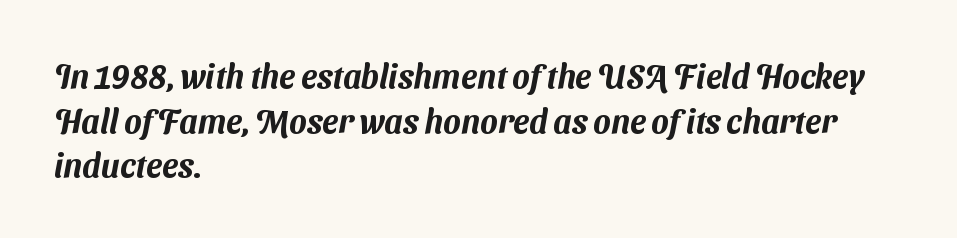
{"serif": "no", "width": "normal", "stroke_contrast": "medium", "x_height": "medium", "monospaced": "no", "underline": "no", "align": "left", "line_spacing": "normal", "line_spacing_ratio": 1.35, "letter_spacing": "normal", "letter_spacing_em": 0.0, "glyph_px": 33}
